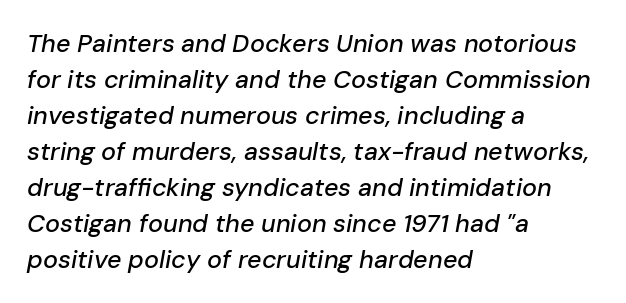
{"italic": "yes", "lean": "right", "slant_degrees": 10, "underline": "no", "align": "left", "line_spacing": "normal", "line_spacing_ratio": 1.44, "letter_spacing": "normal", "letter_spacing_em": 0.0, "glyph_px": 25}
